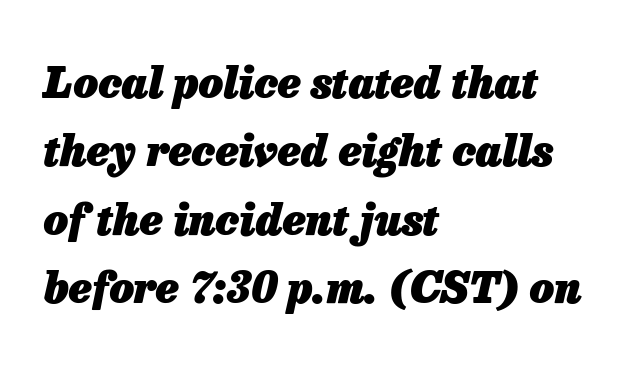
{"italic": "yes", "lean": "right", "slant_degrees": 13, "bold": "yes", "weight": "heavy", "width": "normal", "stroke_contrast": "low", "x_height": "medium", "monospaced": "no", "underline": "no", "align": "left", "line_spacing": "normal", "line_spacing_ratio": 1.59, "letter_spacing": "normal", "letter_spacing_em": 0.0, "glyph_px": 43}
